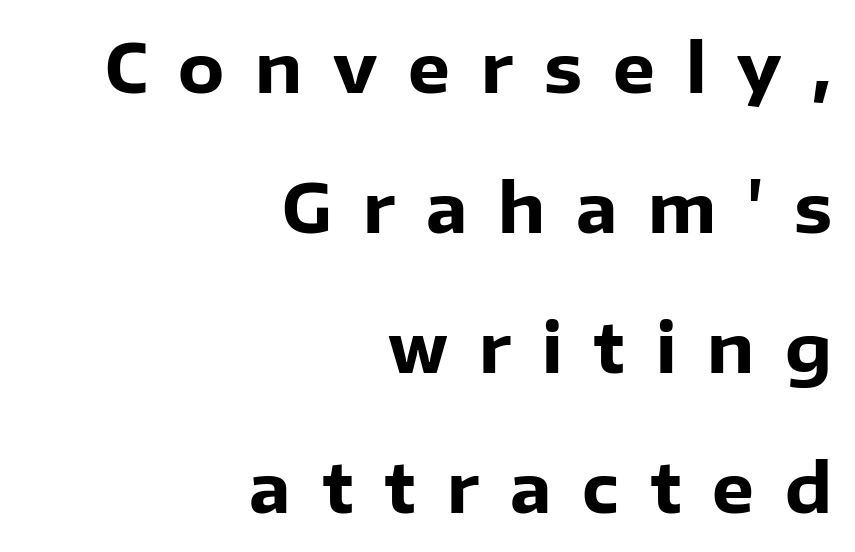
Q: Is the text bold? A: Yes.
Q: Is the text italic (slanted)? A: No, it is upright.
Q: Is the typeface a serif or a sans-serif typeface? A: Sans-serif.
Q: Is the text underlined? A: No.
Q: How is the paragraph aligned? A: Right-aligned.
Q: Is the spacing between letters normal or unusually wide? A: Unusually wide.
Q: Is the spacing between lines tight, normal or loose? A: Loose.
Q: Width (condensed, normal, or wide)? A: Normal.
Q: Stroke contrast? A: Low.
Q: x-height? A: Medium.
Q: Monospaced? A: No.
